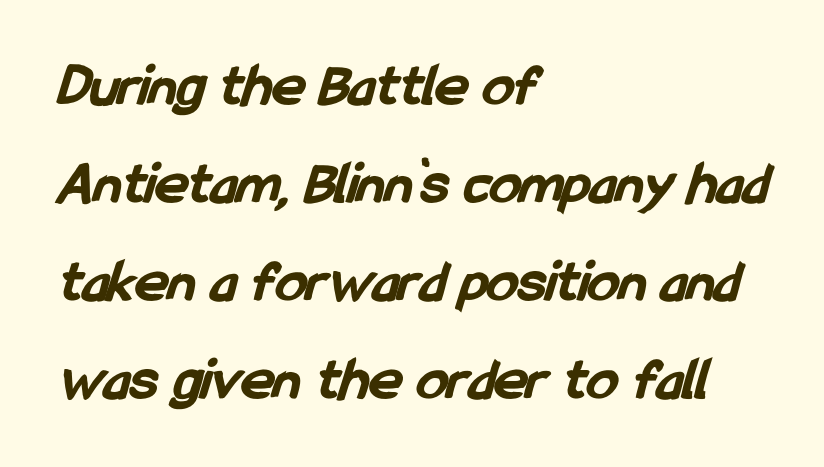
The strokes are fattened all the way to bold. Nobody touched the tracking dial on this one. Baseline-to-baseline distance is the conventional proportion of letter height. The space beneath each line is pristine and unruled. Does the copy run flush right? No — it runs flush left. Think of a printed novel: that variable character pitch is what you see here.
